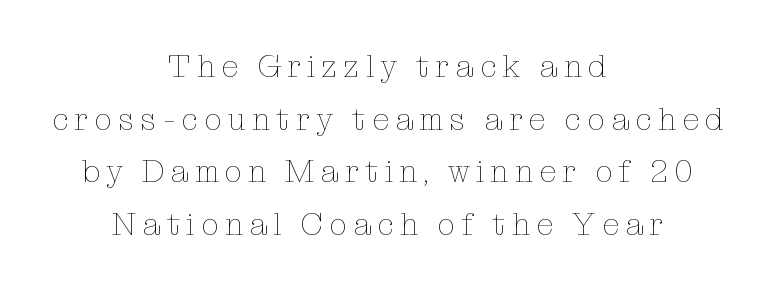
Q: Is the text bold? A: No.
Q: Is the text italic (slanted)? A: No, it is upright.
Q: Is the text underlined? A: No.
Q: How is the paragraph aligned? A: Centered.
Q: Is the spacing between letters normal or unusually wide? A: Unusually wide.
Q: Is the spacing between lines tight, normal or loose? A: Normal.
Q: Width (condensed, normal, or wide)? A: Normal.
Q: Stroke contrast? A: Low.
Q: x-height? A: Medium.
Q: Monospaced? A: No.
